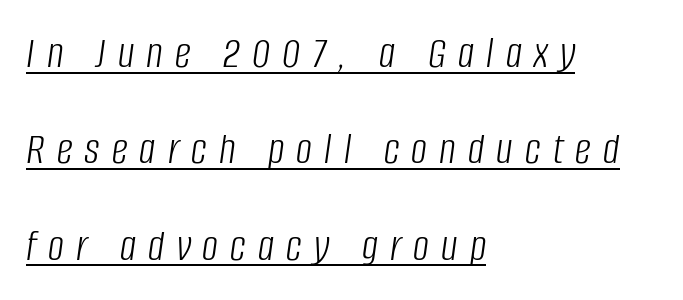
{"italic": "yes", "lean": "right", "slant_degrees": 8, "bold": "no", "weight": "light", "width": "condensed", "stroke_contrast": "low", "x_height": "large", "monospaced": "no", "underline": "yes", "align": "left", "line_spacing": "loose", "line_spacing_ratio": 2.14, "letter_spacing": "wide", "letter_spacing_em": 0.27, "glyph_px": 45}
